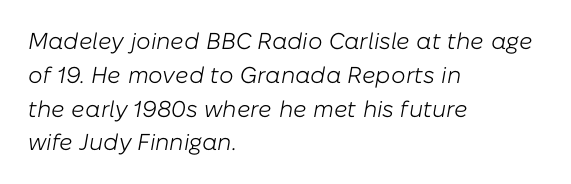
The image shows 23 px text type, italic (leaning right); set left-aligned, normal line spacing (1.47x), normal letter spacing, not underlined.
